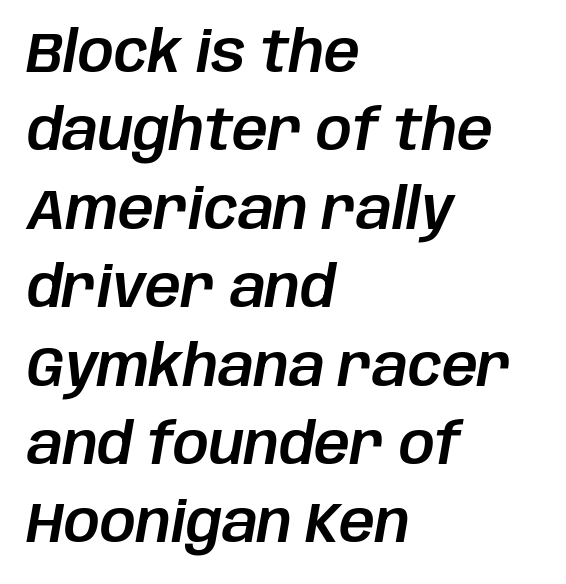
The image shows 56 px text type, italic (leaning right); set left-aligned, normal line spacing (1.4x), normal letter spacing, not underlined; low stroke contrast and a large x-height.
